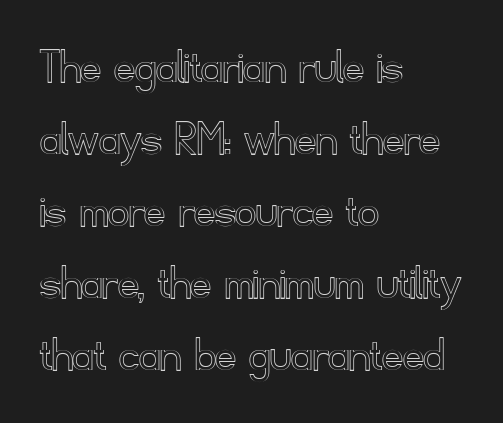
Students, note that the glyphs here touch the page at normal intervals. Honestly, there is no underline to notice here at all. The type sits square on the baseline with zero lean. The rows are spaced the way most documents space them.
